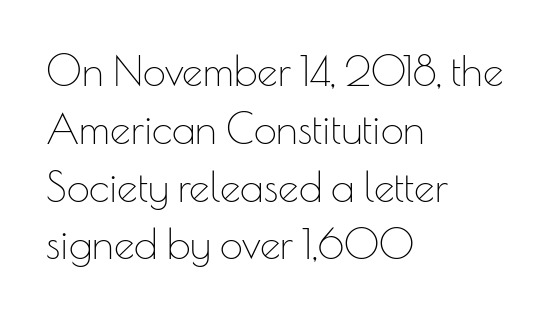
The rag falls on the right side of this text block. The designer left line spacing at the default. Spacing verdict: proportional, widths tailored to each character. You could call the tracking neutral — neither tight nor loose. Every character sits straight up, as roman type does. Underlining? Definitely not there.
